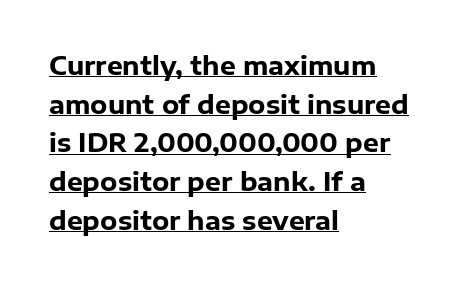
Q: Is the text bold? A: Yes.
Q: Is the text italic (slanted)? A: No, it is upright.
Q: Is the text underlined? A: Yes.
Q: How is the paragraph aligned? A: Left-aligned.
Q: Is the spacing between letters normal or unusually wide? A: Normal.
Q: Is the spacing between lines tight, normal or loose? A: Normal.
